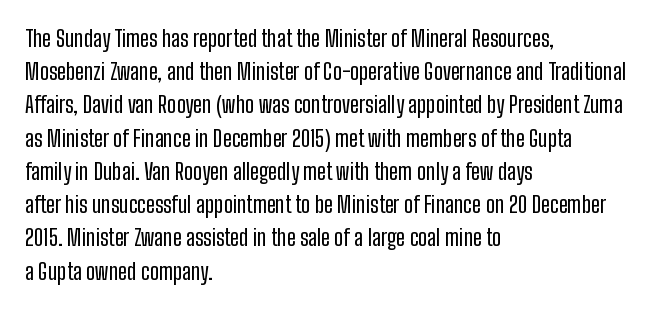
These lines keep a tight, regular rhythm from letter to letter. Vertical spacing — default. No word sits above an underline. The setting favours the left margin, as ordinary paragraphs usually do. The font's upright variant was chosen for this text.
